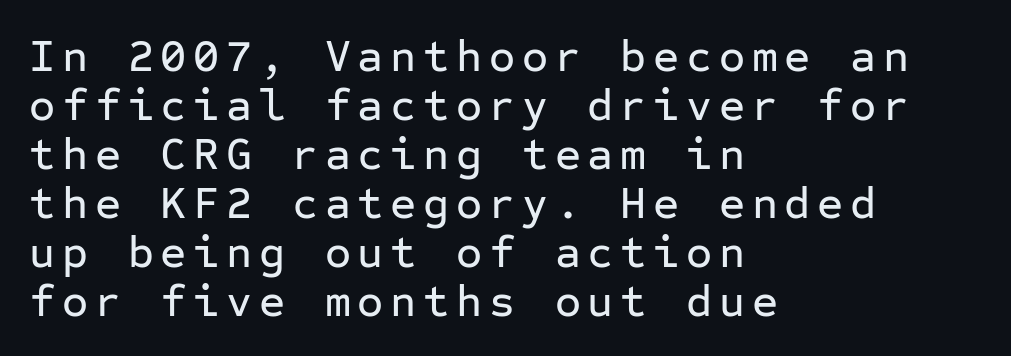
The image shows 45 px sans-serif type, upright, monospaced; set left-aligned, tight line spacing (1.09x), not underlined; low stroke contrast and a medium x-height.
